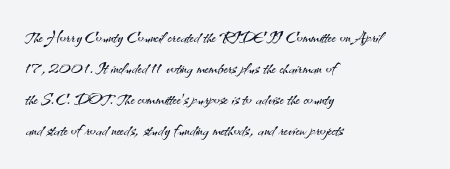
The image shows 22 px text type; set left-aligned, normal line spacing (1.41x), normal letter spacing, not underlined.
